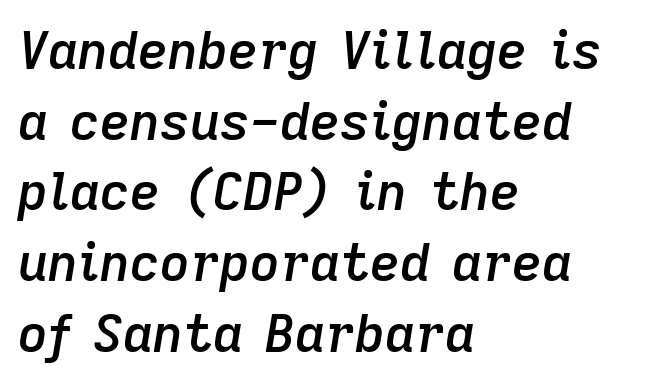
A semibold gives these letters moderate extra thickness, short of bold. Lines of text with bare space underneath. An italicized treatment has been applied to the whole sample. This sample has the flowing, uneven cadence of proportional lettering.
